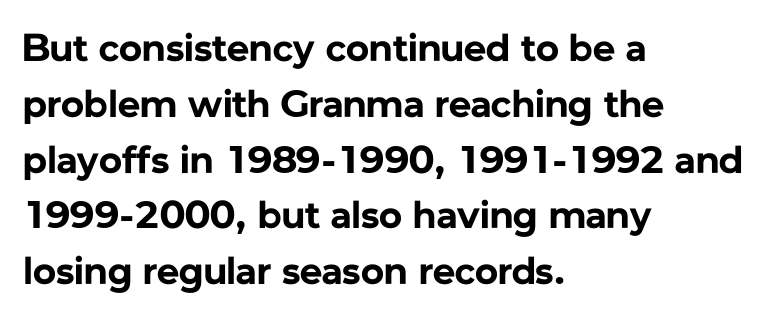
The image shows 39 px bold sans-serif type, upright; set left-aligned, normal line spacing (1.43x), normal letter spacing, not underlined; low stroke contrast and a medium x-height.
